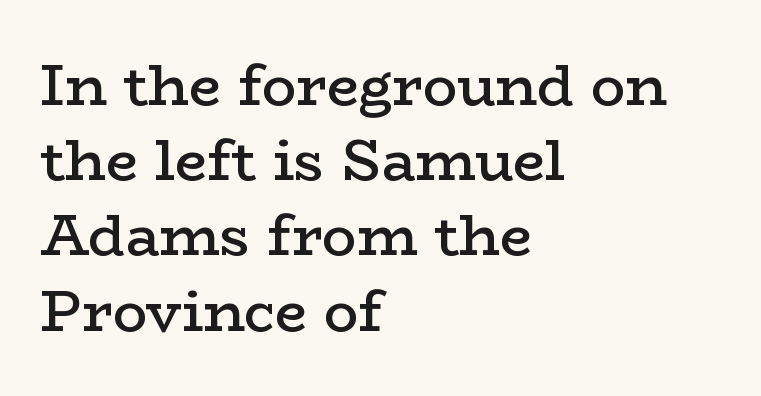
Q: Is the text bold? A: Semi-bold.
Q: Is the text italic (slanted)? A: No, it is upright.
Q: Is the typeface a serif or a sans-serif typeface? A: Serif.
Q: Is the text underlined? A: No.
Q: How is the paragraph aligned? A: Left-aligned.
Q: Is the spacing between letters normal or unusually wide? A: Normal.
Q: Is the spacing between lines tight, normal or loose? A: Normal.
Q: Width (condensed, normal, or wide)? A: Wide.
Q: Stroke contrast? A: Low.
Q: x-height? A: Medium.
Q: Monospaced? A: No.
